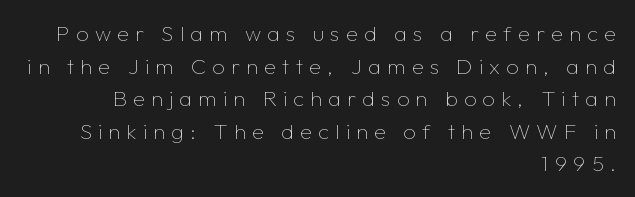
Casual observation: everything's shoved over to the right. No heavy texture on the line: the type isn't bold. Vertical strokes here are truly vertical. The passage shown is not underscored anywhere. Leading matches the norm, producing a regular column.
